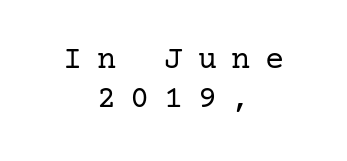
Q: Is the text bold? A: No.
Q: Is the text italic (slanted)? A: No, it is upright.
Q: Is the typeface a serif or a sans-serif typeface? A: Serif.
Q: Is the text underlined? A: No.
Q: How is the paragraph aligned? A: Centered.
Q: Is the spacing between letters normal or unusually wide? A: Unusually wide.
Q: Width (condensed, normal, or wide)? A: Normal.
Q: Stroke contrast? A: Low.
Q: x-height? A: Medium.
